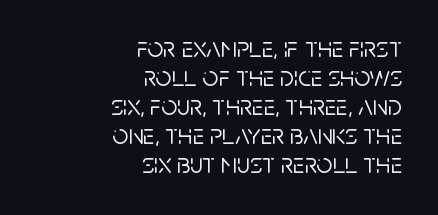
Q: Is the text italic (slanted)? A: No, it is upright.
Q: Is the typeface a serif or a sans-serif typeface? A: Sans-serif.
Q: Is the text underlined? A: No.
Q: How is the paragraph aligned? A: Right-aligned.
Q: Is the spacing between letters normal or unusually wide? A: Normal.
Q: Is the spacing between lines tight, normal or loose? A: Tight.
Q: Width (condensed, normal, or wide)? A: Normal.
Q: Stroke contrast? A: Low.
Q: x-height? A: Large.
Q: Monospaced? A: No.
